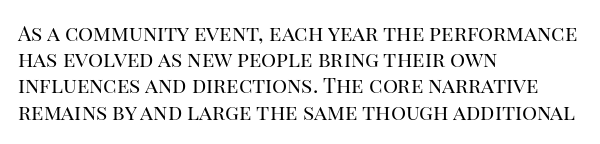
Q: Is the text bold? A: No.
Q: Is the text italic (slanted)? A: No, it is upright.
Q: Is the text underlined? A: No.
Q: How is the paragraph aligned? A: Left-aligned.
Q: Is the spacing between letters normal or unusually wide? A: Normal.
Q: Is the spacing between lines tight, normal or loose? A: Normal.
